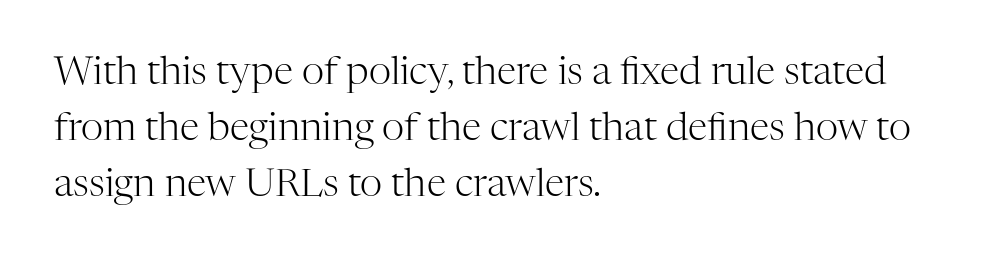
The image shows 39 px light serif type, upright; set left-aligned, normal line spacing (1.43x), normal letter spacing, not underlined; high stroke contrast and a medium x-height.
